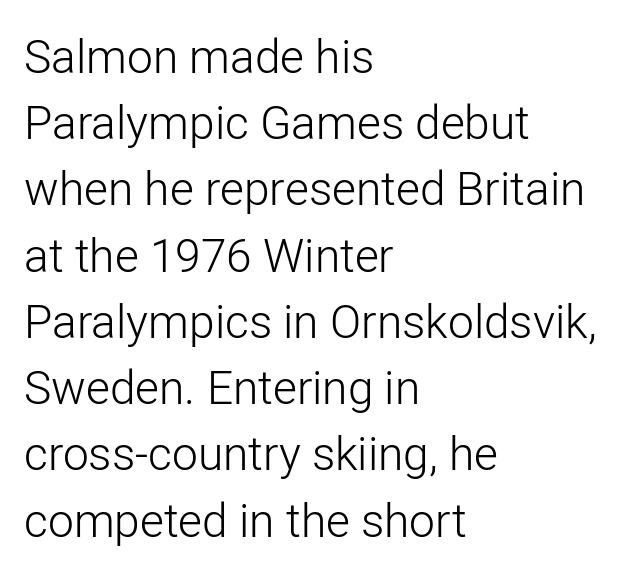
The image shows 46 px light sans-serif type, upright; set left-aligned, normal line spacing (1.44x), normal letter spacing, not underlined; low stroke contrast and a medium x-height.
